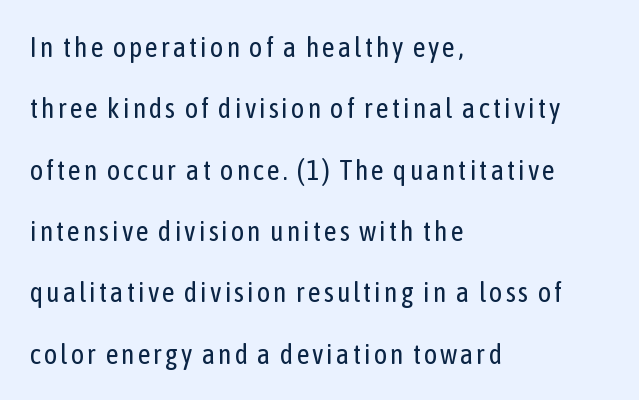
Plain, unruled lines of type. Vertical stems look standard width or narrower in stroke. Note: no serifs on the glyphs. These lines stack with their left ends in a neat column. This sample has the flowing, uneven cadence of proportional lettering.
